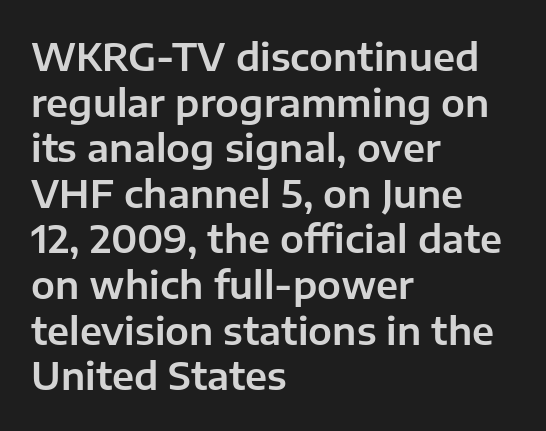
The image shows 38 px sans-serif type, upright; set left-aligned, line spacing 1.2x, normal letter spacing, not underlined; low stroke contrast and a medium x-height.
